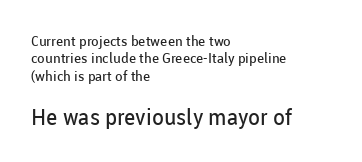
Tracking here is standard; glyphs follow each other at the usual distance. Is the stroke heavy? The answer is a plain regular-or-lighter. The designer gave the closing block more size than the opening block. Quick note: not italic, upright. Unmarked baselines from the first word to the last. Every row of glyphs begins at an identical x-position on the left.
